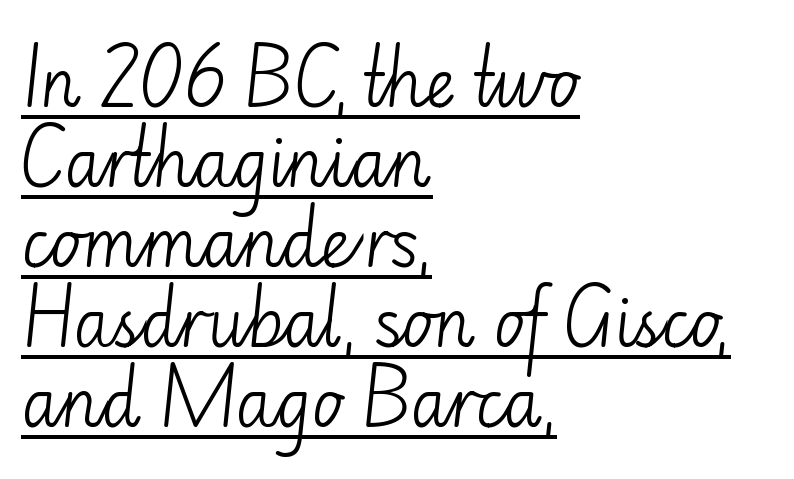
Do the characters align in a grid? No, the font is proportional. A continuous stroke trails under the words, as in a hyperlink. Students, note that the glyphs here touch the page at normal intervals. The weight tops out at a normal text grade. Which margin do the lines hug? The left one — the right edge is uneven.
